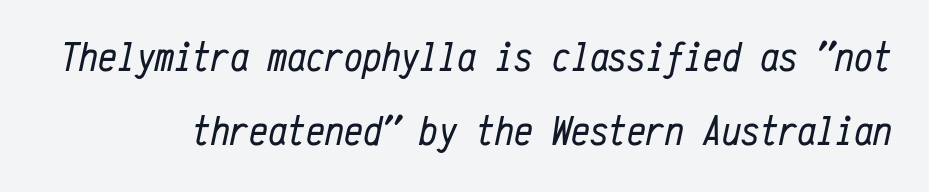
Q: Is the text bold? A: No.
Q: Is the text italic (slanted)? A: Yes, it leans right by about 12 degrees.
Q: Is the text underlined? A: No.
Q: Is the spacing between letters normal or unusually wide? A: Normal.
Q: Width (condensed, normal, or wide)? A: Condensed.
Q: Stroke contrast? A: Low.
Q: x-height? A: Medium.
Q: Monospaced? A: Yes.
